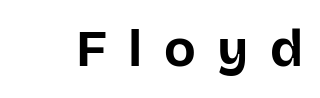
{"serif": "no", "italic": "no", "bold": "yes", "weight": "bold", "width": "normal", "stroke_contrast": "low", "x_height": "large", "monospaced": "no", "underline": "no", "letter_spacing": "wide", "letter_spacing_em": 0.41, "glyph_px": 52}
